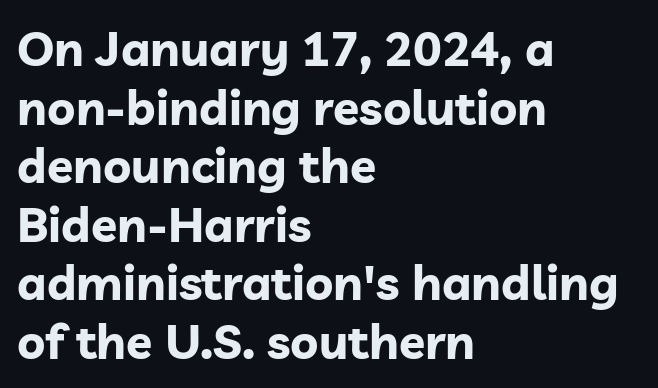
The image shows 48 px bold sans-serif type, upright; set left-aligned, line spacing 1.22x, normal letter spacing, not underlined; low stroke contrast and a medium x-height.
